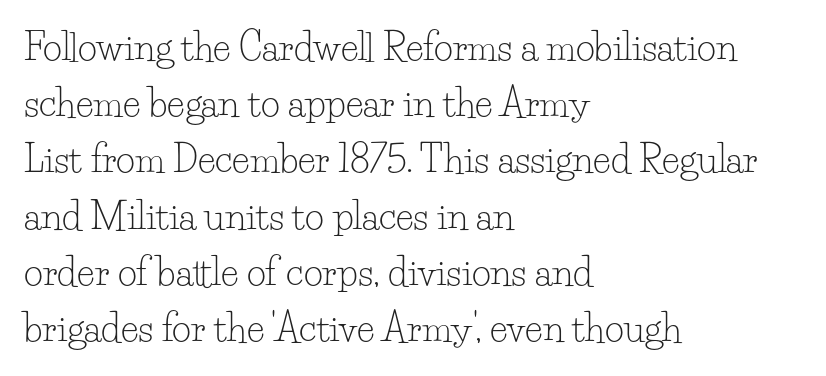
The image shows 37 px light serif type, upright; set left-aligned, normal line spacing (1.52x), normal letter spacing, not underlined; low stroke contrast and a small x-height.
